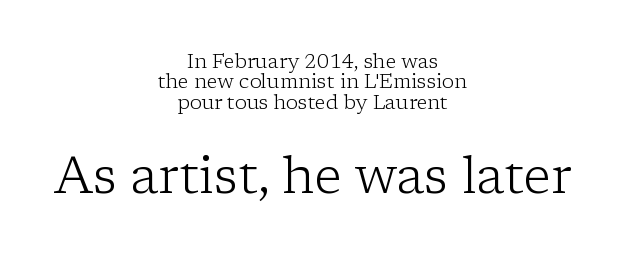
Q: Is the text bold? A: No.
Q: Is the text italic (slanted)? A: No, it is upright.
Q: Is the typeface a serif or a sans-serif typeface? A: Serif.
Q: Is the text underlined? A: No.
Q: How is the paragraph aligned? A: Centered.
Q: Is the spacing between letters normal or unusually wide? A: Normal.
Q: Is the spacing between lines tight, normal or loose? A: Tight.
Q: Which block of text is set in a larger size, the first (top) or the second (bottom)? A: The second (bottom) one.
Q: Width (condensed, normal, or wide)? A: Normal.
Q: Stroke contrast? A: Low.
Q: x-height? A: Medium.
Q: Monospaced? A: No.
